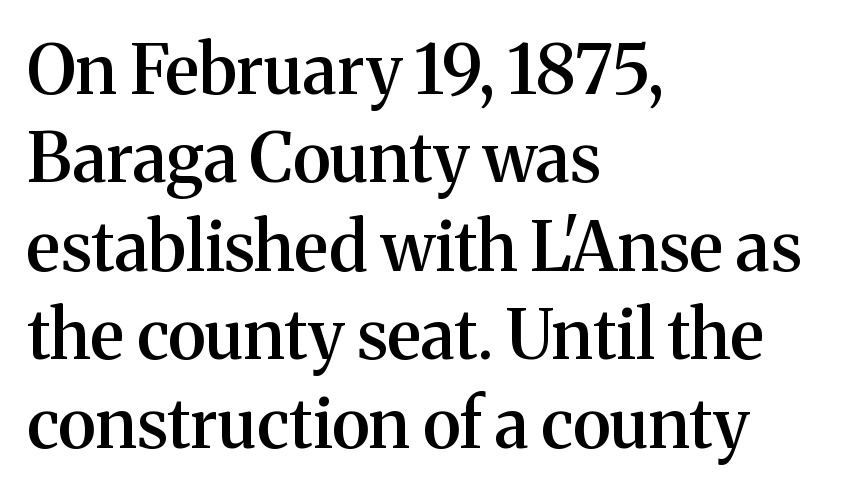
{"serif": "yes", "italic": "no", "bold": "semi", "weight": "semibold", "width": "normal", "stroke_contrast": "medium", "x_height": "medium", "monospaced": "no", "underline": "no", "align": "left", "line_spacing": "normal", "line_spacing_ratio": 1.3, "letter_spacing": "normal", "letter_spacing_em": 0.0, "glyph_px": 68}
